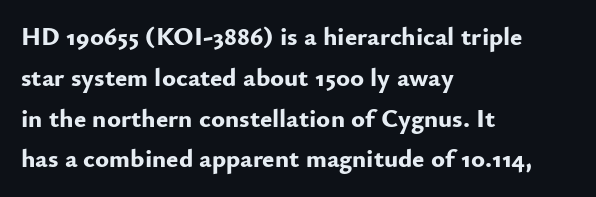
Q: Is the text bold? A: Yes.
Q: Is the text italic (slanted)? A: No, it is upright.
Q: Is the text underlined? A: No.
Q: How is the paragraph aligned? A: Left-aligned.
Q: Is the spacing between letters normal or unusually wide? A: Normal.
Q: Is the spacing between lines tight, normal or loose? A: Normal.
